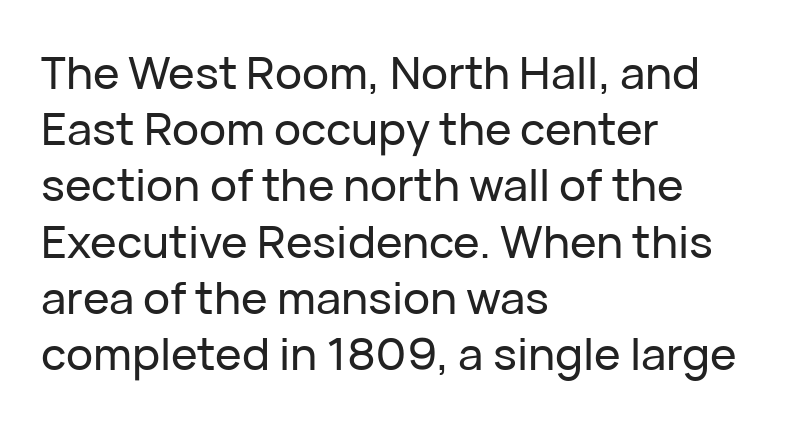
{"serif": "no", "italic": "no", "width": "normal", "stroke_contrast": "low", "x_height": "medium", "monospaced": "no", "underline": "no", "align": "left", "line_spacing": "normal", "line_spacing_ratio": 1.25, "letter_spacing": "normal", "letter_spacing_em": 0.0, "glyph_px": 45}
